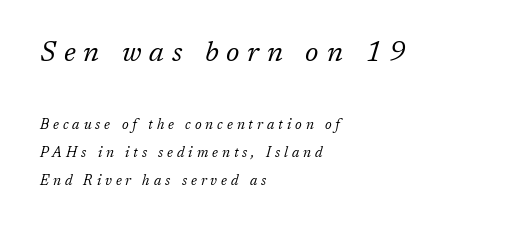
Each word looks stretched out because of the extra space between its letters. The emphasis by scale lands on block number one, above. Caption: face not bold, strokes unweighted. One glance says open: line gaps are wider than usual. Proportional: the letters do not fall into vertical columns. The gap between lines stays unmarked.
